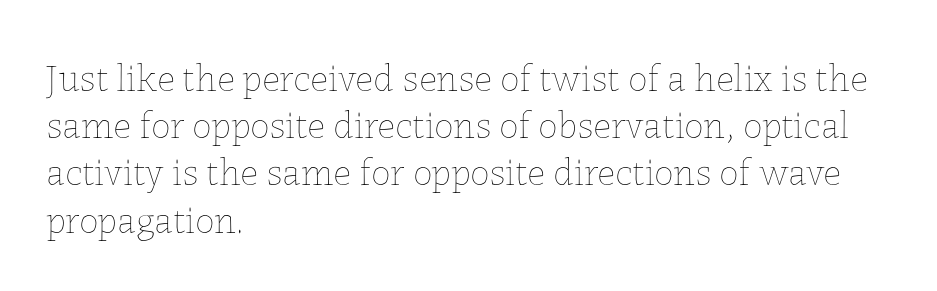
Q: Is the text bold? A: No.
Q: Is the text italic (slanted)? A: No, it is upright.
Q: Is the text underlined? A: No.
Q: How is the paragraph aligned? A: Left-aligned.
Q: Is the spacing between letters normal or unusually wide? A: Normal.
Q: Width (condensed, normal, or wide)? A: Normal.
Q: Stroke contrast? A: Low.
Q: x-height? A: Medium.
Q: Monospaced? A: No.
